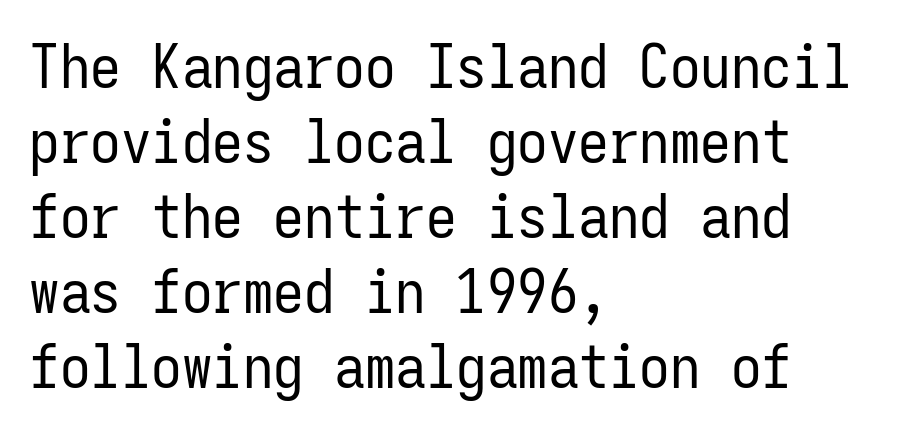
The area under the type is left untouched. Default kerning and tracking; the words read as compact shapes. The letters look calm and open, with moderate or lighter stems. This sample has the even, mechanical cadence of fixed-width lettering. The letters stand straight up with perfectly vertical stems.
